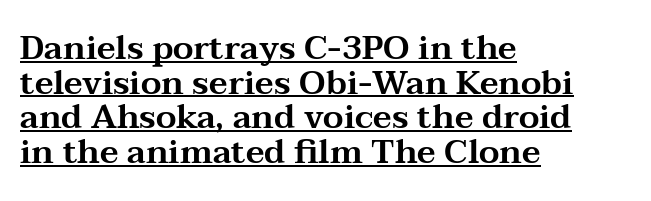
Q: Is the text italic (slanted)? A: No, it is upright.
Q: Is the typeface a serif or a sans-serif typeface? A: Serif.
Q: Is the text underlined? A: Yes.
Q: How is the paragraph aligned? A: Left-aligned.
Q: Is the spacing between letters normal or unusually wide? A: Normal.
Q: Is the spacing between lines tight, normal or loose? A: Tight.
Q: Width (condensed, normal, or wide)? A: Wide.
Q: Stroke contrast? A: Medium.
Q: x-height? A: Medium.
Q: Monospaced? A: No.
